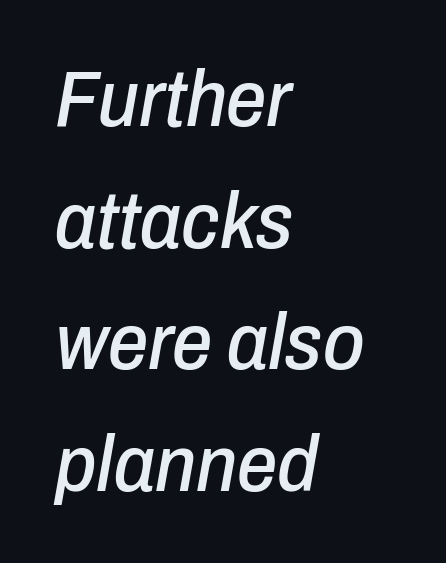
{"italic": "yes", "lean": "right", "slant_degrees": 10, "width": "condensed", "stroke_contrast": "low", "x_height": "medium", "monospaced": "no", "underline": "no", "align": "left", "line_spacing": "normal", "line_spacing_ratio": 1.52, "letter_spacing": "normal", "letter_spacing_em": 0.0, "glyph_px": 80}
